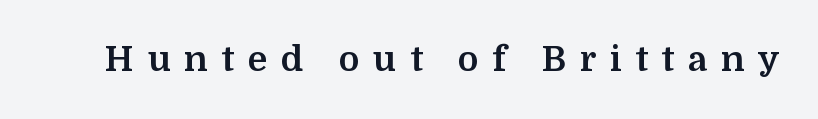
The image shows 35 px bold serif type, upright; set unusually wide letter spacing (+0.39 em), not underlined; medium stroke contrast and a medium x-height.
